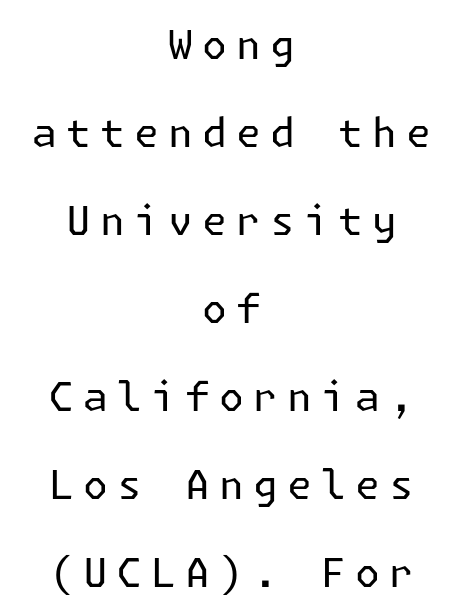
Q: Is the text bold? A: No.
Q: Is the text italic (slanted)? A: No, it is upright.
Q: Is the typeface a serif or a sans-serif typeface? A: Sans-serif.
Q: Is the text underlined? A: No.
Q: How is the paragraph aligned? A: Centered.
Q: Is the spacing between letters normal or unusually wide? A: Unusually wide.
Q: Is the spacing between lines tight, normal or loose? A: Loose.
Q: Width (condensed, normal, or wide)? A: Normal.
Q: Stroke contrast? A: Low.
Q: x-height? A: Medium.
